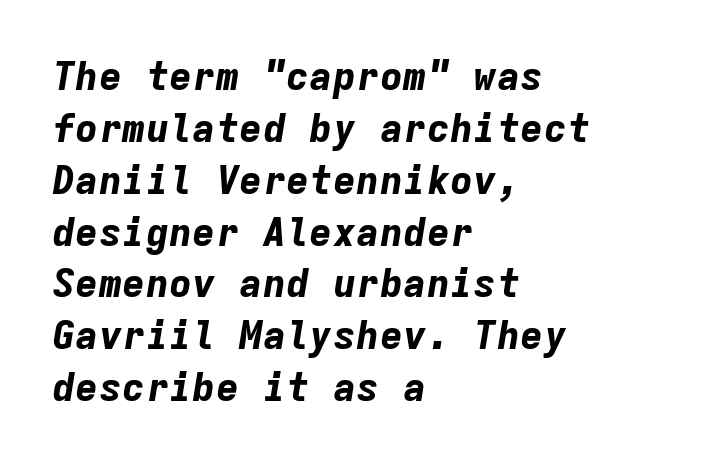
{"italic": "yes", "lean": "right", "slant_degrees": 9, "bold": "yes", "weight": "bold", "width": "normal", "stroke_contrast": "low", "x_height": "medium", "monospaced": "yes", "underline": "no", "align": "left", "line_spacing": "normal", "line_spacing_ratio": 1.33, "letter_spacing": "normal", "letter_spacing_em": 0.0, "glyph_px": 39}
